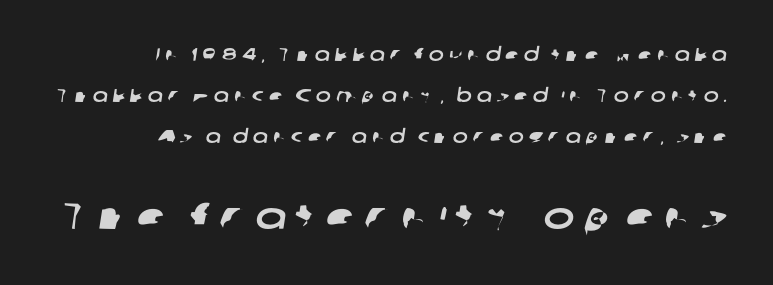
Q: Is the typeface a serif or a sans-serif typeface? A: Sans-serif.
Q: Is the text underlined? A: No.
Q: How is the paragraph aligned? A: Right-aligned.
Q: Is the spacing between letters normal or unusually wide? A: Unusually wide.
Q: Is the spacing between lines tight, normal or loose? A: Loose.
Q: Which block of text is set in a larger size, the first (top) or the second (bottom)? A: The second (bottom) one.
Q: Width (condensed, normal, or wide)? A: Wide.
Q: Stroke contrast? A: Low.
Q: x-height? A: Medium.
Q: Monospaced? A: No.
